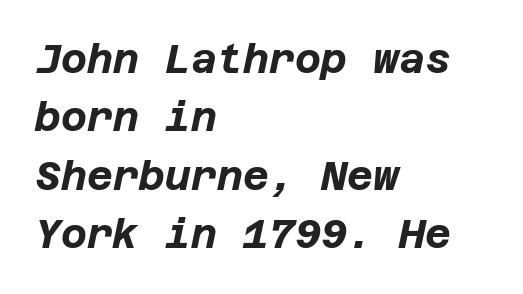
{"italic": "yes", "lean": "right", "slant_degrees": 12, "bold": "yes", "weight": "bold", "width": "normal", "stroke_contrast": "low", "x_height": "large", "underline": "no", "align": "left", "line_spacing": "normal", "line_spacing_ratio": 1.46, "letter_spacing": "normal", "letter_spacing_em": 0.0, "glyph_px": 40}
